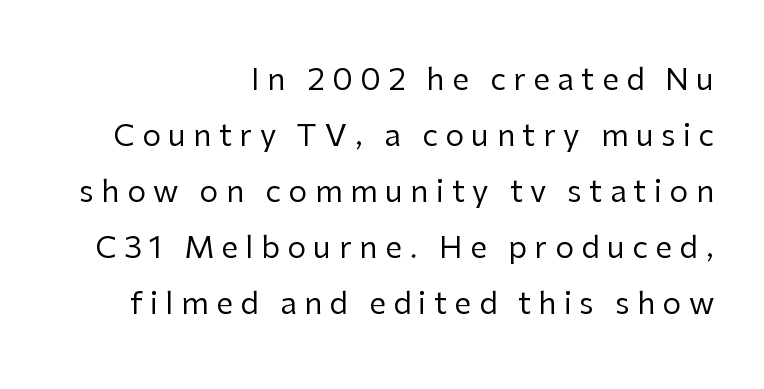
The image shows 30 px regular-weight sans-serif type, upright; set right-aligned, line spacing 1.87x, unusually wide letter spacing (+0.25 em), not underlined; low stroke contrast and a medium x-height.
